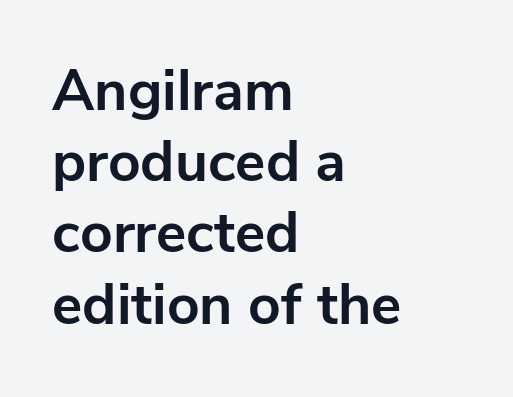
The image shows 57 px bold sans-serif type, upright; set left-aligned, normal line spacing (1.25x), normal letter spacing, not underlined; low stroke contrast and a medium x-height.
